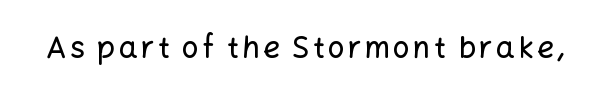
Q: Is the text italic (slanted)? A: No, it is upright.
Q: Is the typeface a serif or a sans-serif typeface? A: Sans-serif.
Q: Is the text underlined? A: No.
Q: Width (condensed, normal, or wide)? A: Normal.
Q: Stroke contrast? A: Low.
Q: x-height? A: Medium.
Q: Monospaced? A: No.
